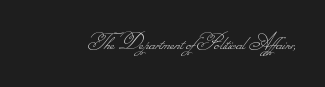
Q: Is the text bold? A: No.
Q: Is the text underlined? A: No.
Q: Is the spacing between letters normal or unusually wide? A: Normal.
